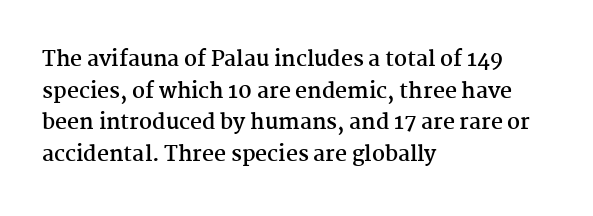
This is roman type, the default non-slanted kind. Observe the ordinary spacing: letters are neighbours, not strangers. The space between consecutive lines is moderate. Leftover space on each line is placed entirely after the last word. The string is rendered with underlining switched off. What weight is shown? A full bold with thick strokes.
